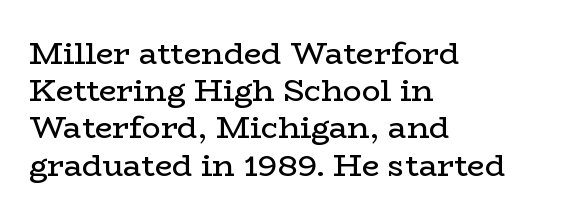
Is this a heavy cut? Hardly; it is regular or lighter. These lines are composed in type with serifs. Varying glyph widths throughout — classic text-font behaviour. These lines stack with their left ends in a neat column. This sample uses plain, unmodified letter spacing. Anything drawn beneath the words? Only blank space.
